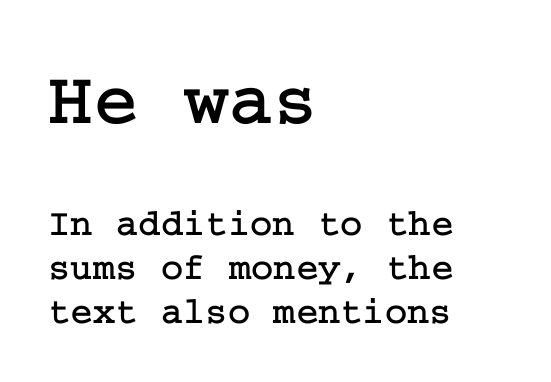
Check under the words: just untouched page. Yep, those are serifs on the letters. Nobody touched the tracking dial on this one. You can tell it's not italic because the verticals are truly vertical.
